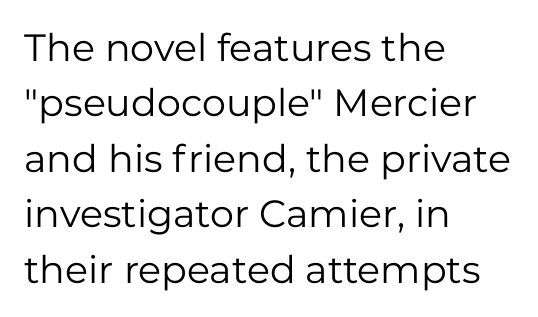
No letter is thick-stroked: the sample isn't bold. Unlike a traditional serif, this face leaves its strokes unadorned. The rendering uses natural spacing where letterforms have individual widths. Underline: absent. Tall strokes in this sample are plumb rather than angled.
